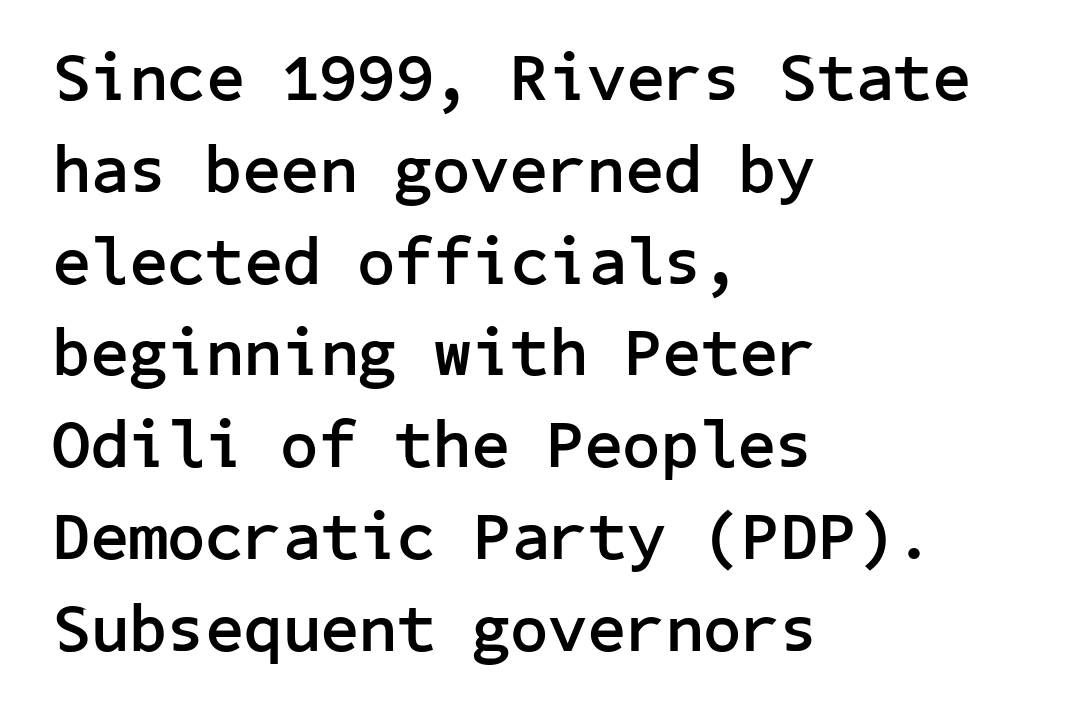
Q: Is the text bold? A: Yes.
Q: Is the text italic (slanted)? A: No, it is upright.
Q: Is the typeface a serif or a sans-serif typeface? A: Sans-serif.
Q: Is the text underlined? A: No.
Q: How is the paragraph aligned? A: Left-aligned.
Q: Is the spacing between letters normal or unusually wide? A: Normal.
Q: Is the spacing between lines tight, normal or loose? A: Normal.
Q: Width (condensed, normal, or wide)? A: Normal.
Q: Stroke contrast? A: Low.
Q: x-height? A: Medium.
